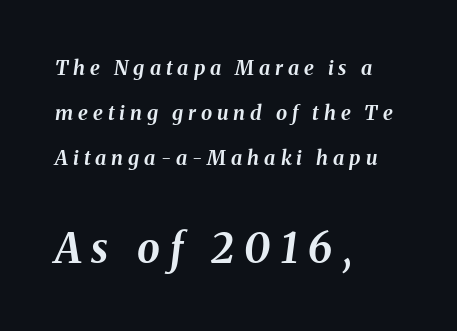
This sample trades compactness for vertical openness between lines. Type without underlining. Yep, that's italic — everything's leaning. Typeset ragged right — the left edge is the straight one. Is this a fixed-width face? No — the glyphs have proportional, varying widths.
